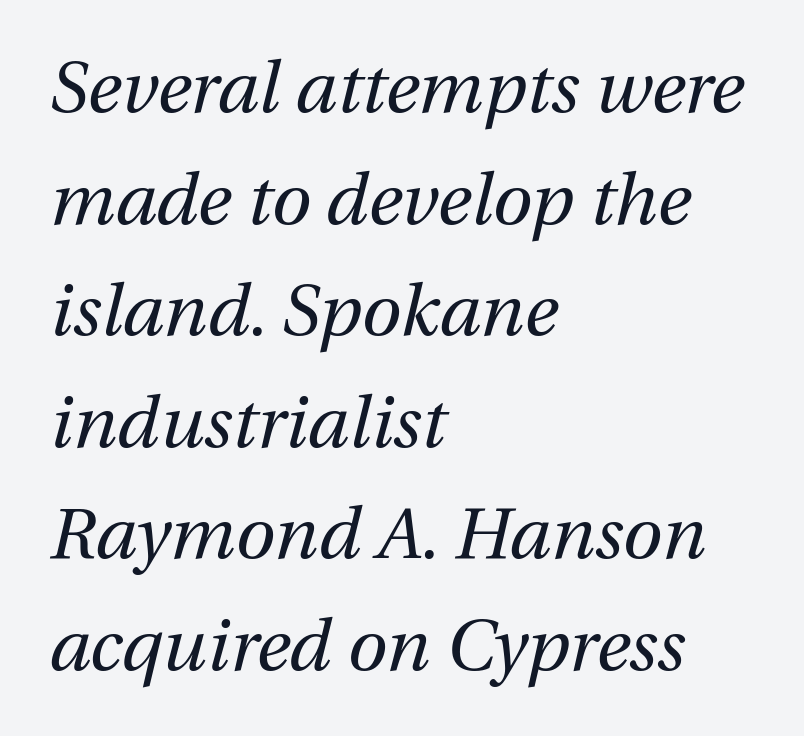
A typesetter would call this zero additional tracking. Compared with a typical body face, this is equally light or lighter still. The passage shown is typed in a proportional face where columns would drift. A typesetter would mark this as italic.
